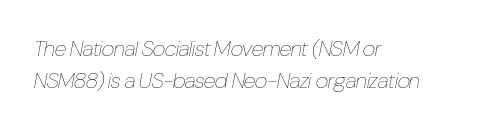
The image shows 22 px text type, italic (leaning right); set left-aligned, normal line spacing (1.45x), normal letter spacing, not underlined.
